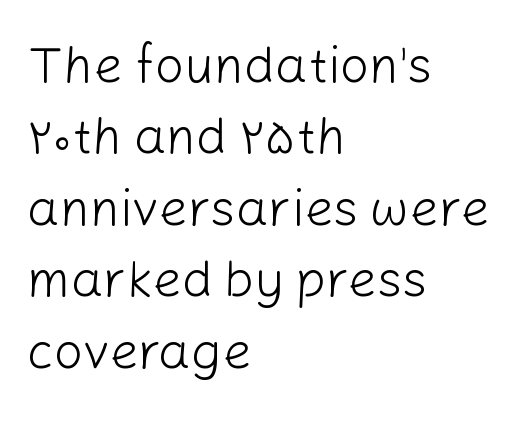
The image shows 51 px light sans-serif type, upright; set left-aligned, normal line spacing (1.4x), normal letter spacing, not underlined; low stroke contrast and a medium x-height.
